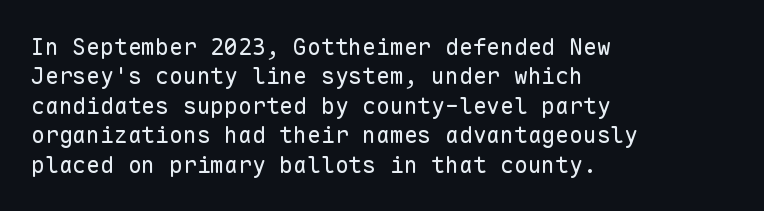
Q: Is the text bold? A: No.
Q: Is the text italic (slanted)? A: No, it is upright.
Q: Is the text underlined? A: No.
Q: How is the paragraph aligned? A: Left-aligned.
Q: Is the spacing between letters normal or unusually wide? A: Normal.
Q: Is the spacing between lines tight, normal or loose? A: Normal.
